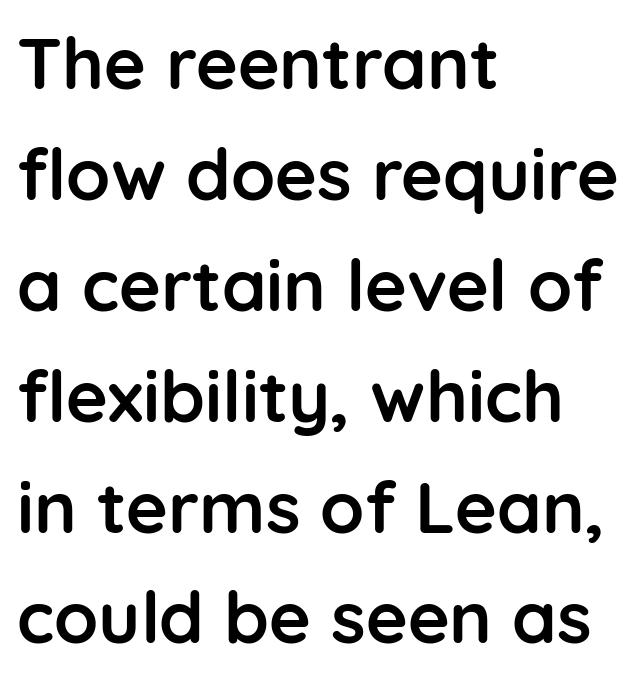
Q: Is the text bold? A: Yes.
Q: Is the text italic (slanted)? A: No, it is upright.
Q: Is the typeface a serif or a sans-serif typeface? A: Sans-serif.
Q: Is the text underlined? A: No.
Q: How is the paragraph aligned? A: Left-aligned.
Q: Is the spacing between letters normal or unusually wide? A: Normal.
Q: Is the spacing between lines tight, normal or loose? A: Normal.
Q: Width (condensed, normal, or wide)? A: Normal.
Q: Stroke contrast? A: Low.
Q: x-height? A: Medium.
Q: Monospaced? A: No.
